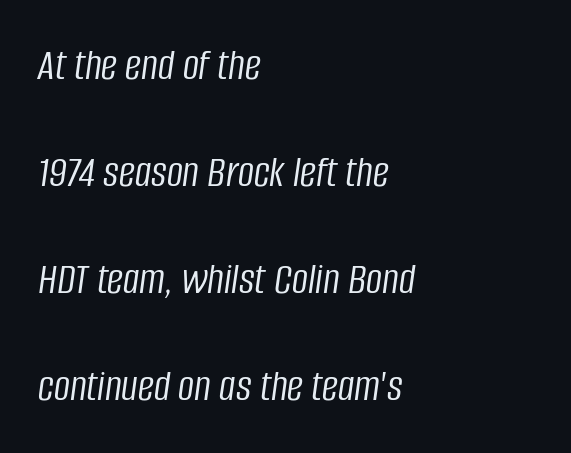
Each stroke keeps to a modest, everyday thickness or less. When letters slant like this, we call the style italic. Tracking here is standard; glyphs follow each other at the usual distance. Horizontally, the lines are justified to the leading edge only. Clear beneath every line of the passage. Notice the wide empty band between every row — that's loose leading.
